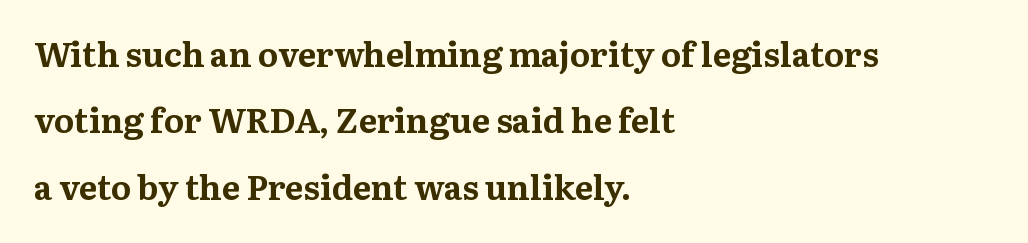
{"serif": "yes", "italic": "no", "bold": "yes", "weight": "bold", "width": "normal", "stroke_contrast": "medium", "x_height": "medium", "monospaced": "no", "underline": "no", "align": "left", "line_spacing": "loose", "line_spacing_ratio": 1.95, "letter_spacing": "normal", "letter_spacing_em": 0.0, "glyph_px": 34}
